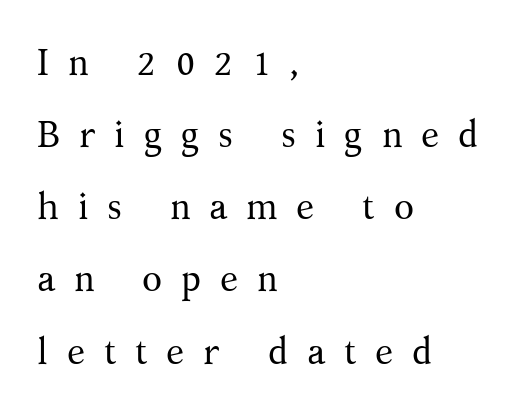
Q: Is the text bold? A: No.
Q: Is the text italic (slanted)? A: No, it is upright.
Q: Is the typeface a serif or a sans-serif typeface? A: Serif.
Q: Is the text underlined? A: No.
Q: How is the paragraph aligned? A: Left-aligned.
Q: Is the spacing between letters normal or unusually wide? A: Unusually wide.
Q: Is the spacing between lines tight, normal or loose? A: Loose.
Q: Width (condensed, normal, or wide)? A: Normal.
Q: Stroke contrast? A: Medium.
Q: x-height? A: Medium.
Q: Monospaced? A: No.
